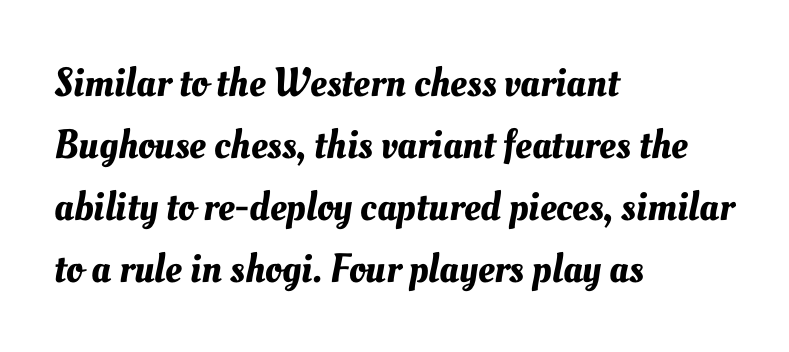
The image shows 41 px text type; set left-aligned, normal line spacing (1.51x), normal letter spacing, not underlined; medium stroke contrast and a small x-height.
